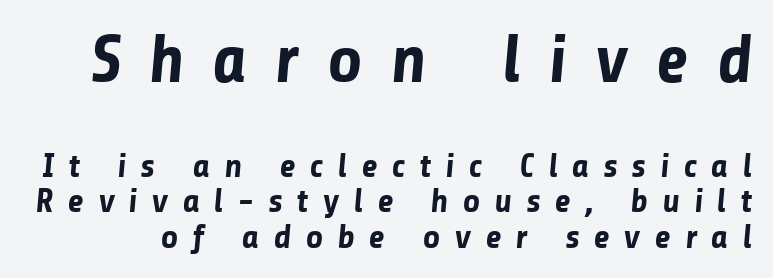
The image shows 68 px bold sans-serif type; set tight line spacing (1.04x), unusually wide letter spacing (+0.41 em), not underlined; the first (top) block is 2.0x larger; low stroke contrast and a medium x-height.
